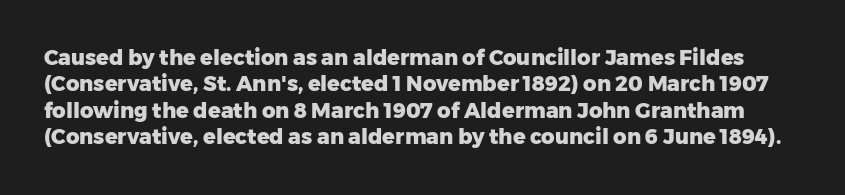
The image shows 21 px bold type, upright; set normal line spacing (1.26x), normal letter spacing, not underlined.
